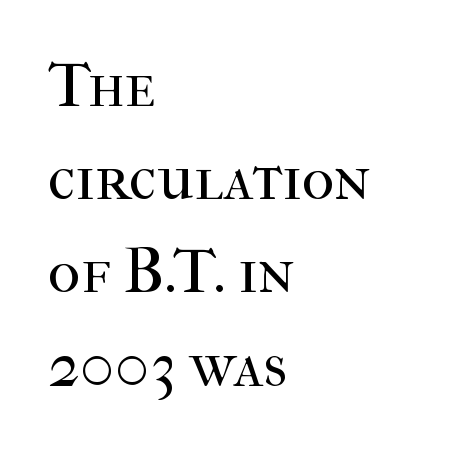
Q: Is the text bold? A: No.
Q: Is the text italic (slanted)? A: No, it is upright.
Q: Is the typeface a serif or a sans-serif typeface? A: Serif.
Q: Is the text underlined? A: No.
Q: How is the paragraph aligned? A: Left-aligned.
Q: Is the spacing between letters normal or unusually wide? A: Normal.
Q: Is the spacing between lines tight, normal or loose? A: Normal.
Q: Width (condensed, normal, or wide)? A: Normal.
Q: Stroke contrast? A: High.
Q: x-height? A: Medium.
Q: Monospaced? A: No.
